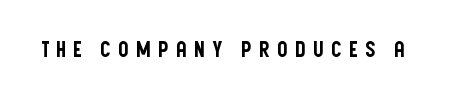
{"italic": "no", "underline": "no", "letter_spacing": "wide", "letter_spacing_em": 0.32, "glyph_px": 21}
